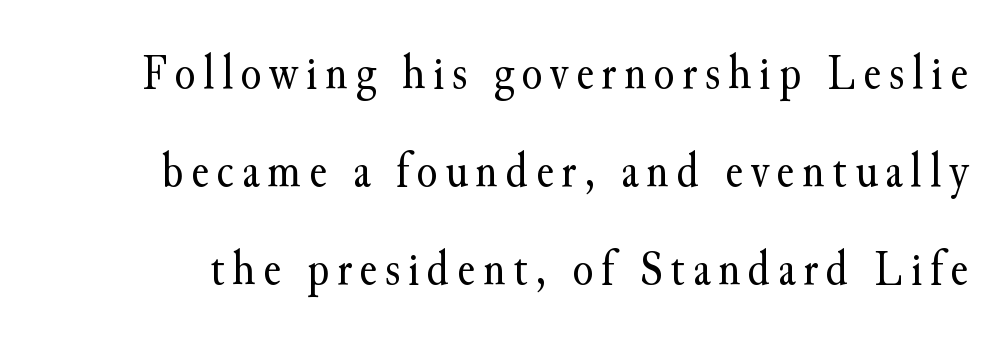
Q: Is the text bold? A: No.
Q: Is the text italic (slanted)? A: No, it is upright.
Q: Is the typeface a serif or a sans-serif typeface? A: Serif.
Q: Is the text underlined? A: No.
Q: Is the spacing between lines tight, normal or loose? A: Loose.
Q: Width (condensed, normal, or wide)? A: Normal.
Q: Stroke contrast? A: Medium.
Q: x-height? A: Small.
Q: Monospaced? A: No.
